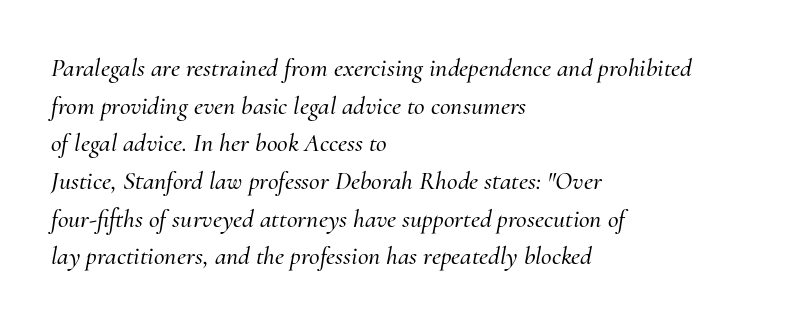
{"italic": "yes", "lean": "right", "slant_degrees": 10, "underline": "no", "align": "left", "line_spacing": "normal", "line_spacing_ratio": 1.45, "letter_spacing": "normal", "letter_spacing_em": 0.0, "glyph_px": 26}
